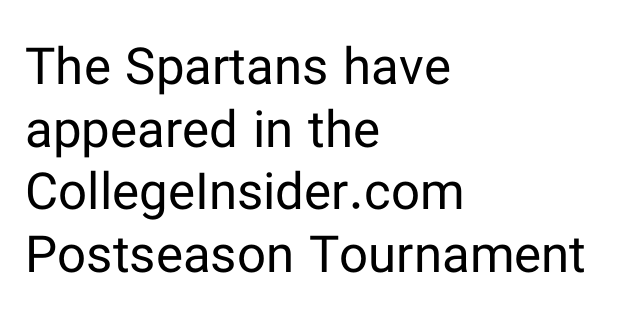
Q: Is the text bold? A: No.
Q: Is the text italic (slanted)? A: No, it is upright.
Q: Is the typeface a serif or a sans-serif typeface? A: Sans-serif.
Q: Is the text underlined? A: No.
Q: How is the paragraph aligned? A: Left-aligned.
Q: Is the spacing between letters normal or unusually wide? A: Normal.
Q: Width (condensed, normal, or wide)? A: Normal.
Q: Stroke contrast? A: Low.
Q: x-height? A: Medium.
Q: Monospaced? A: No.
